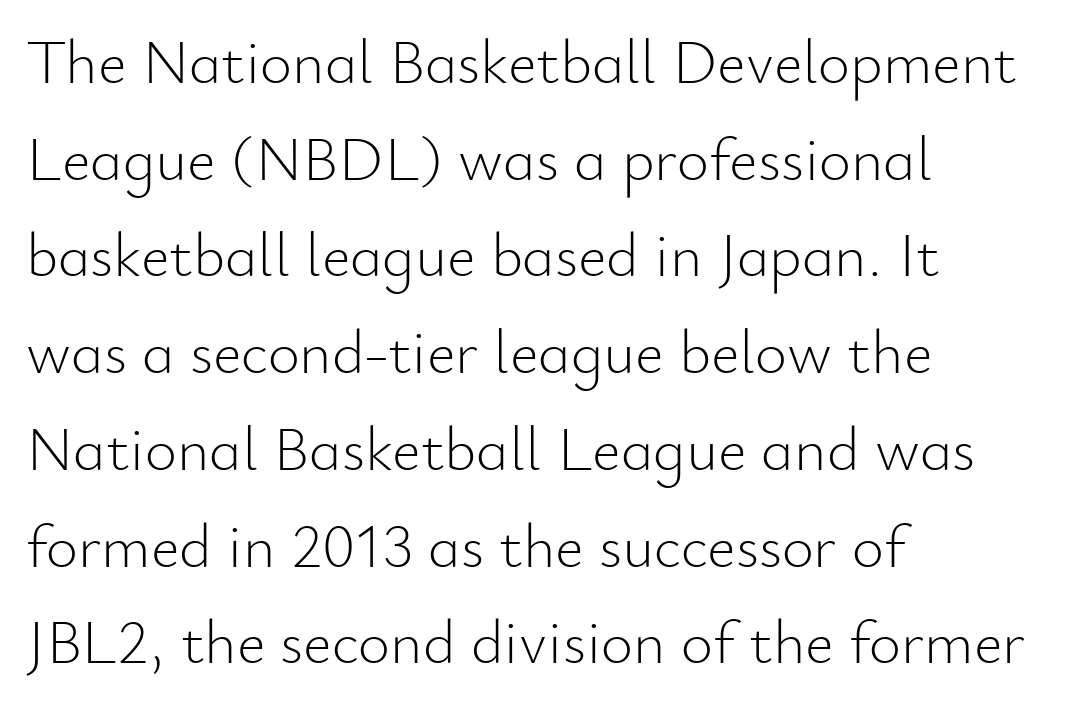
Q: Is the text bold? A: No.
Q: Is the text italic (slanted)? A: No, it is upright.
Q: Is the typeface a serif or a sans-serif typeface? A: Sans-serif.
Q: Is the text underlined? A: No.
Q: How is the paragraph aligned? A: Left-aligned.
Q: Is the spacing between letters normal or unusually wide? A: Normal.
Q: Is the spacing between lines tight, normal or loose? A: Normal.
Q: Width (condensed, normal, or wide)? A: Normal.
Q: Stroke contrast? A: Low.
Q: x-height? A: Small.
Q: Monospaced? A: No.
